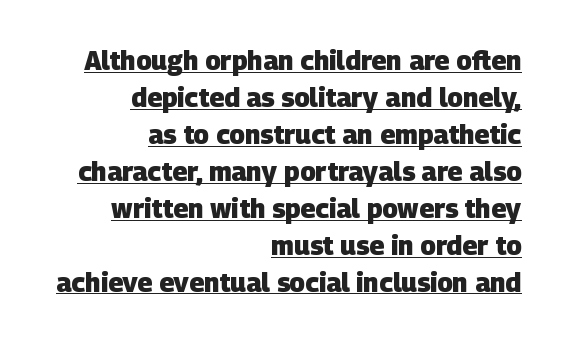
{"bold": "yes", "underline": "yes", "align": "right", "line_spacing": "normal", "line_spacing_ratio": 1.42, "letter_spacing": "normal", "letter_spacing_em": 0.0, "glyph_px": 26}
